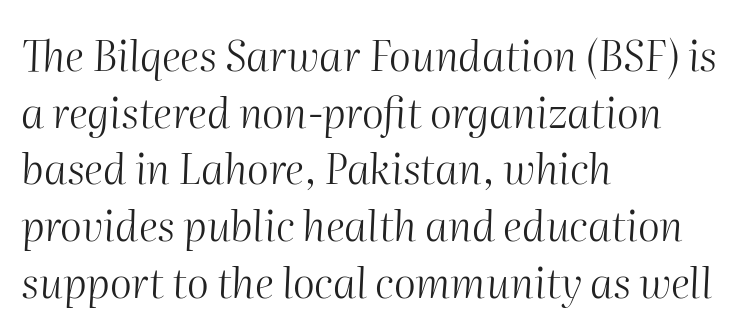
The passage shown is typed in a proportional face where columns would drift. There is no visible air inserted between adjacent glyphs. Bare-footed words on every line. Honestly, the row spacing looks completely unremarkable. Unbolded letterforms with no extra heft.
